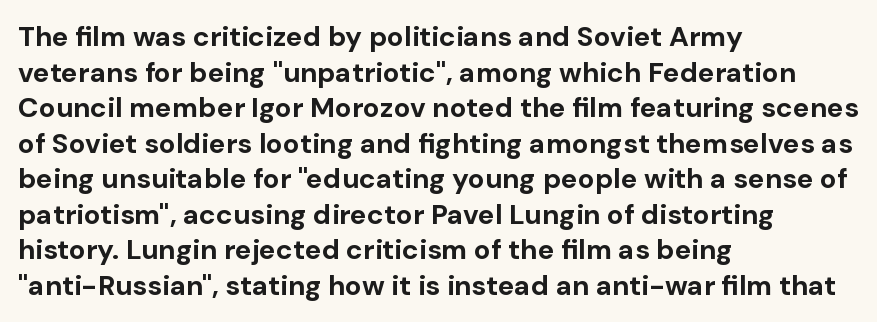
Q: Is the text bold? A: Yes.
Q: Is the text italic (slanted)? A: No, it is upright.
Q: Is the typeface a serif or a sans-serif typeface? A: Sans-serif.
Q: Is the text underlined? A: No.
Q: How is the paragraph aligned? A: Left-aligned.
Q: Is the spacing between letters normal or unusually wide? A: Normal.
Q: Is the spacing between lines tight, normal or loose? A: Normal.
Q: Width (condensed, normal, or wide)? A: Normal.
Q: Stroke contrast? A: Low.
Q: x-height? A: Medium.
Q: Monospaced? A: No.
